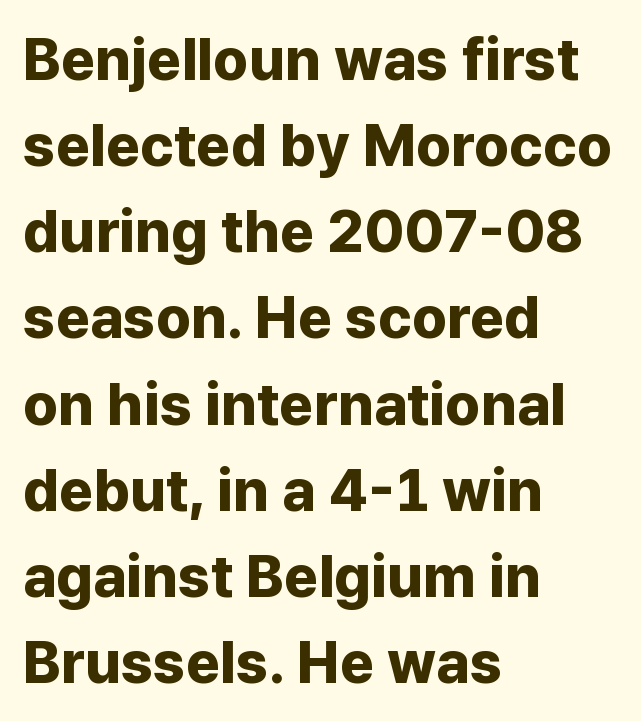
Between one letter and the next there's only the usual sliver of space. Reading down the block, your eye returns to a fixed left position each line. The letters advance in unequal steps, a hallmark of proportional type. The characters display no serif detailing; their extremities are plain. Leading matches the norm, producing a regular column.
